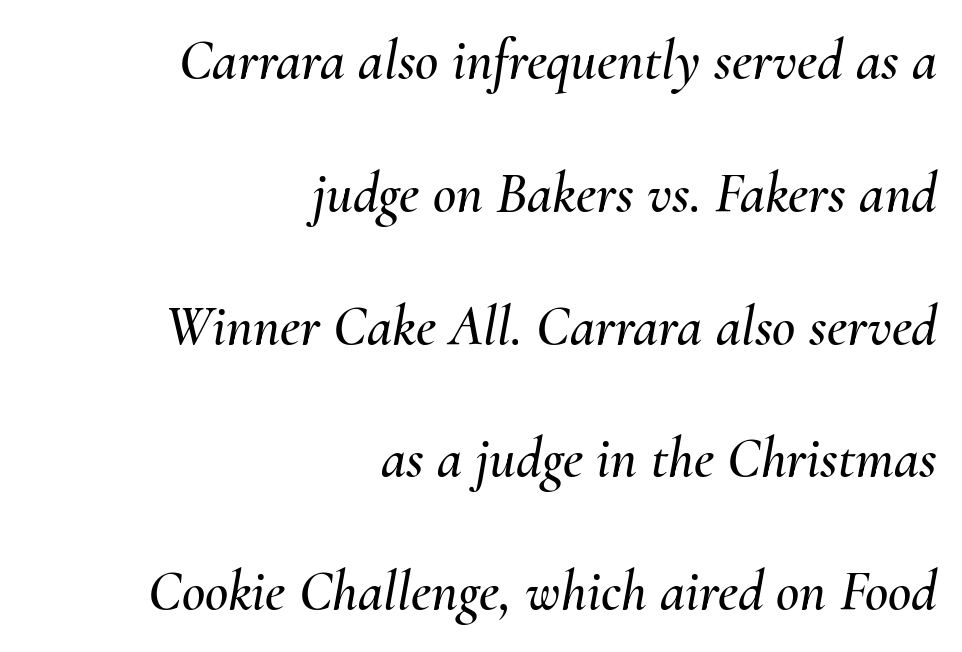
Caption: multi-line text, flush right, ragged left. The line-height multiplier appears high, well above default. Students, note that the glyphs here touch the page at normal intervals. Yep, that's italic — everything's leaning.
